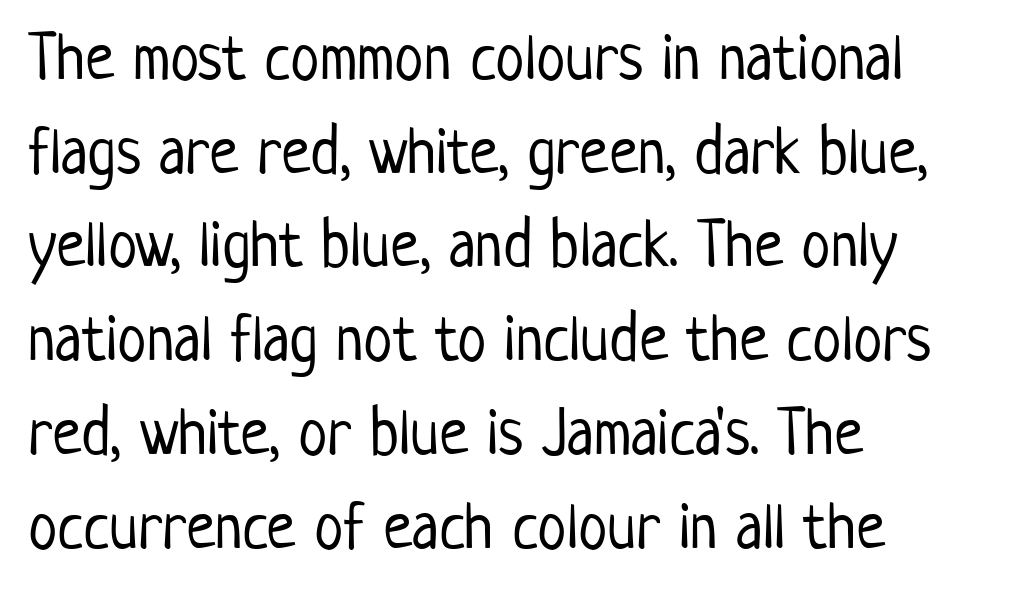
Caption: standard tracking, unaltered. Summary of weight: not heavy and not bold. Type style note: lacks serifs. Rows of type keep a routine distance in the vertical direction.
